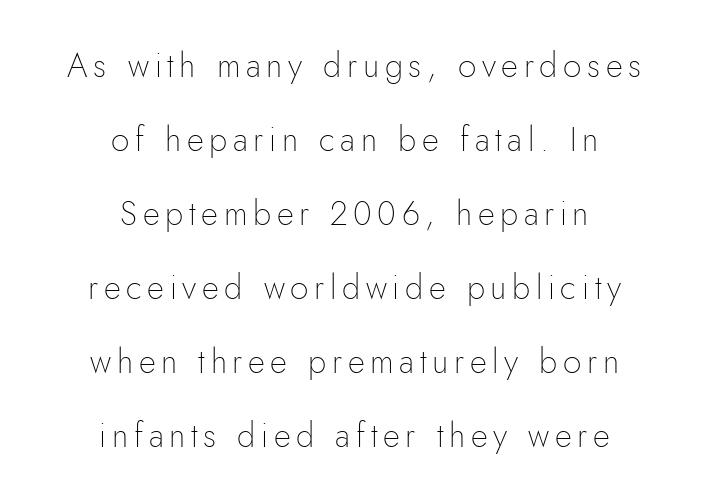
The image shows 33 px thin sans-serif type, upright; set centered, loose line spacing (2.24x), not underlined; low stroke contrast and a small x-height.
